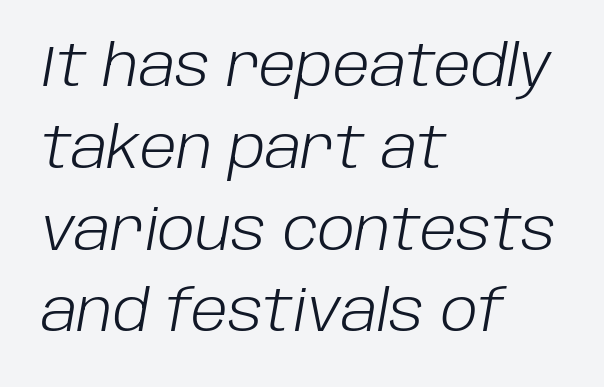
The image shows 56 px light type, italic (leaning right); set left-aligned, normal line spacing (1.46x), normal letter spacing, not underlined; low stroke contrast and a large x-height.
